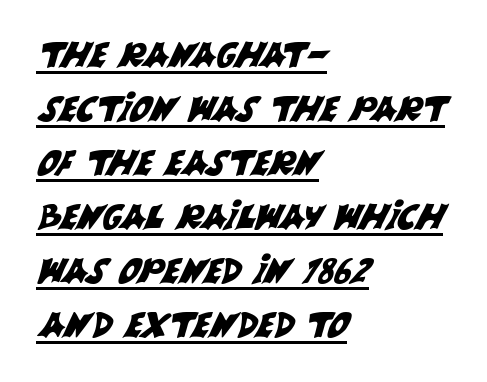
{"serif": "no", "width": "normal", "stroke_contrast": "medium", "x_height": "large", "monospaced": "no", "underline": "yes", "align": "left", "line_spacing": "normal", "line_spacing_ratio": 1.59, "letter_spacing": "normal", "letter_spacing_em": 0.0, "glyph_px": 34}
